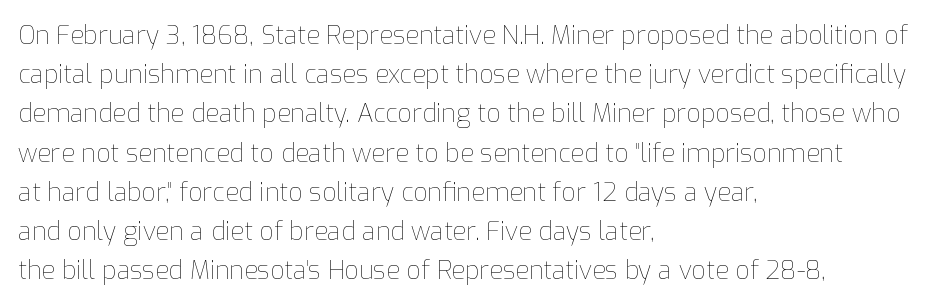
Is this a heavy cut? Hardly; it is regular or lighter. In CSS terms this would be text-align: left. Words appear dense and cohesive because spacing is normal. The gap between lines stays unmarked. Reading down the column, the eye jumps a familiar distance to each next line. This is roman type, the default non-slanted kind.
